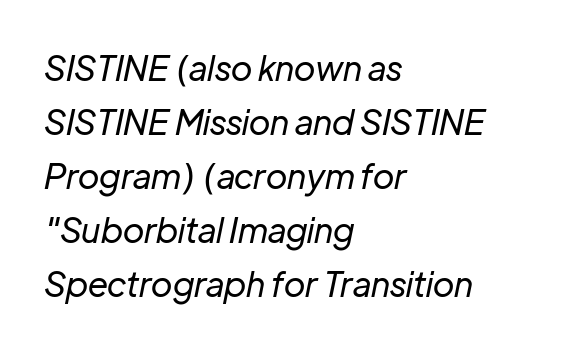
{"italic": "yes", "lean": "right", "slant_degrees": 12, "bold": "no", "weight": "regular", "width": "normal", "stroke_contrast": "low", "x_height": "medium", "monospaced": "no", "underline": "no", "align": "left", "line_spacing": "normal", "line_spacing_ratio": 1.59, "letter_spacing": "normal", "letter_spacing_em": 0.0, "glyph_px": 34}
